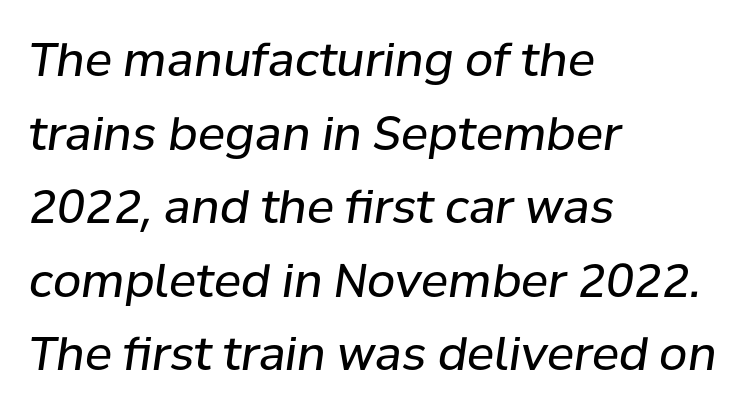
The image shows 46 px regular-weight type, italic (leaning right); set left-aligned, normal line spacing (1.6x), normal letter spacing, not underlined; low stroke contrast and a medium x-height.
